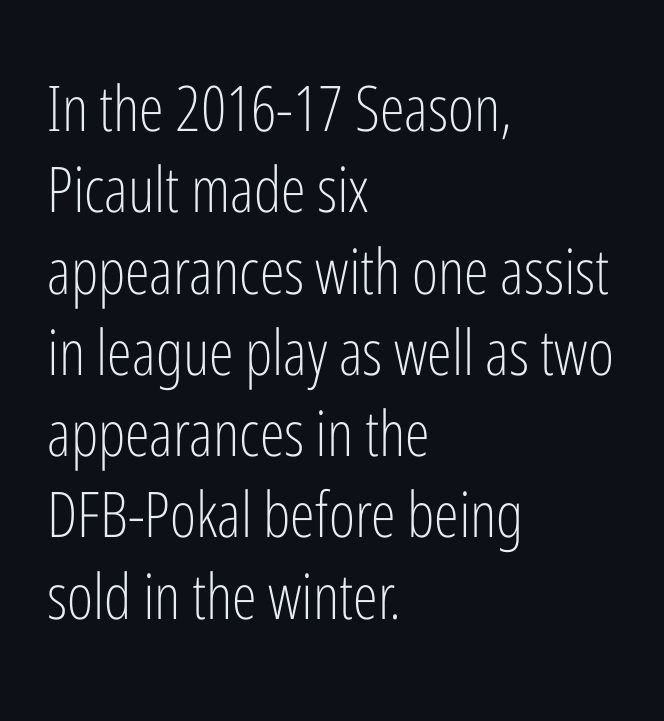
The image shows 63 px light, condensed sans-serif type, upright; set left-aligned, normal line spacing (1.29x), normal letter spacing, not underlined; low stroke contrast and a medium x-height.
